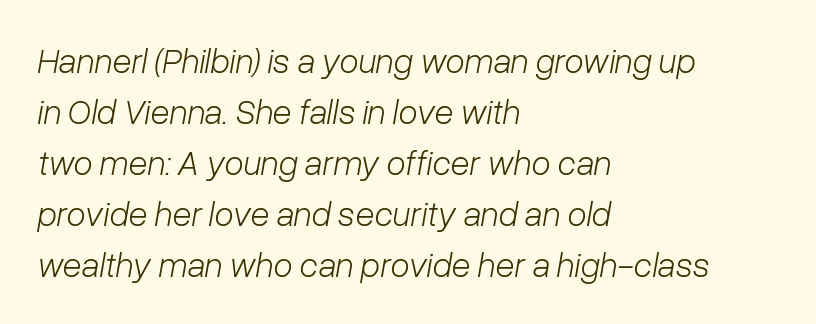
Look at the tracking — it's just the regular setting, nothing added. Unbolded letterforms with no extra heft. Is there much room between lines? A standard amount, neither cramped nor airy. The passage shown leans; its letterforms are oblique.
